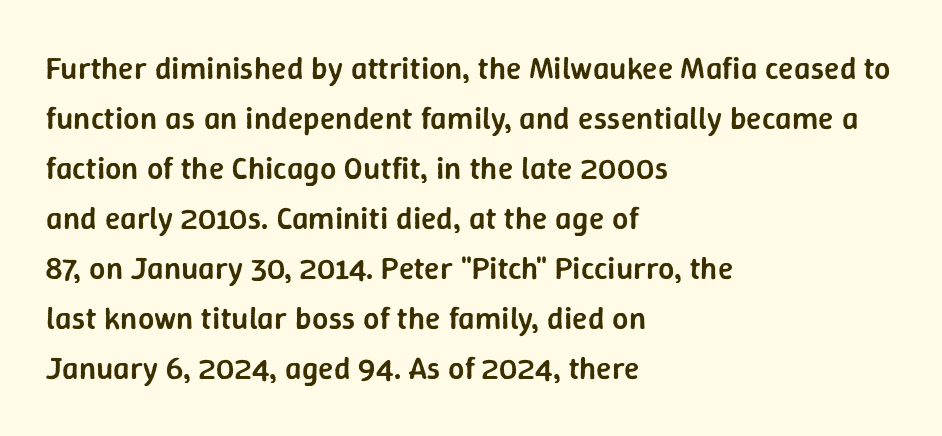
{"serif": "no", "italic": "no", "bold": "semi", "weight": "semibold", "width": "normal", "stroke_contrast": "low", "x_height": "medium", "monospaced": "no", "underline": "no", "align": "left", "line_spacing": "normal", "line_spacing_ratio": 1.56, "letter_spacing": "normal", "letter_spacing_em": 0.0, "glyph_px": 32}
